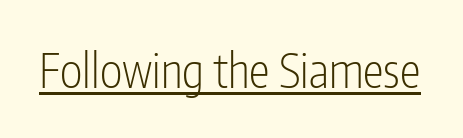
{"serif": "no", "italic": "no", "bold": "no", "weight": "light", "width": "condensed", "stroke_contrast": "low", "x_height": "medium", "monospaced": "no", "underline": "yes", "letter_spacing": "normal", "letter_spacing_em": 0.0, "glyph_px": 47}
